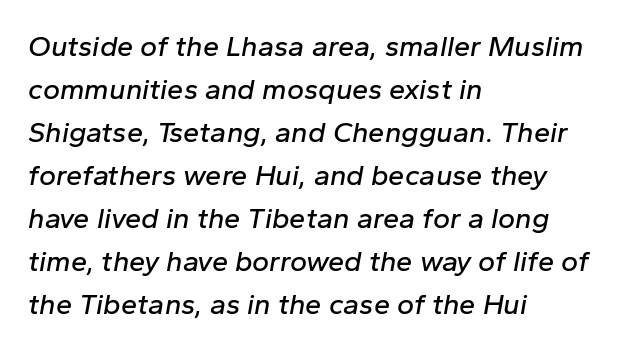
Is the letter spacing exaggerated? No — it looks like the ordinary default. Quick note: italic. The passage shown is typed in a proportional face where columns would drift. The baseline area is clear. Every row of glyphs begins at an identical x-position on the left.
